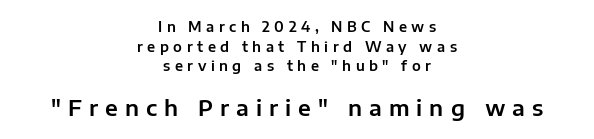
Leading matches the norm, producing a regular column. The paragraph shown floats in the horizontal middle. Look at the tracking — it's clearly loosened, letters drifting apart. Posture: vertical. The composition opens small and finishes big. The strip under each line holds only bare page.
